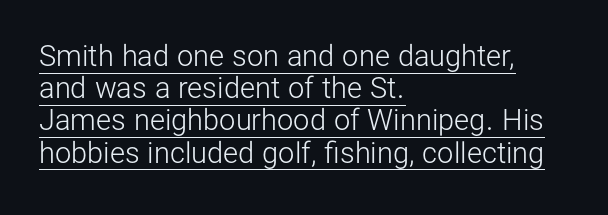
A typesetter would call this leading minimal, almost set solid. Does the type have serifs? No, each stem ends abruptly. Line beginnings align vertically; line endings do not. Each letter keeps its own natural width here, so spacing adapts to shape. Compared with a typical body face, this is equally light or lighter still. Underline: present.
